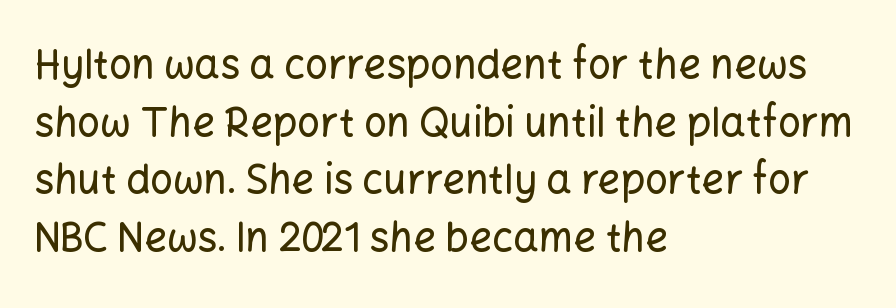
The image shows 40 px sans-serif type, upright; set left-aligned, normal line spacing (1.44x), normal letter spacing, not underlined; low stroke contrast and a medium x-height.
